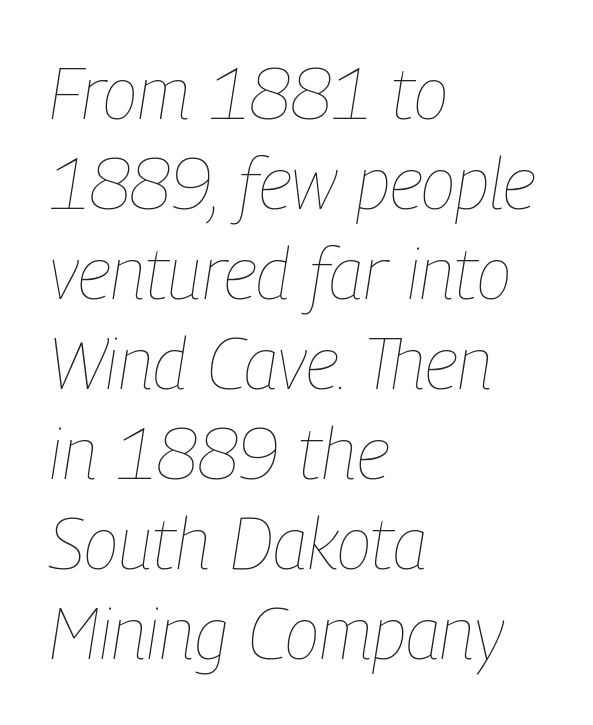
{"italic": "yes", "lean": "right", "slant_degrees": 9, "bold": "no", "weight": "thin", "width": "condensed", "stroke_contrast": "low", "x_height": "medium", "monospaced": "no", "underline": "no", "align": "left", "line_spacing": "normal", "line_spacing_ratio": 1.25, "letter_spacing": "normal", "letter_spacing_em": 0.0, "glyph_px": 72}
